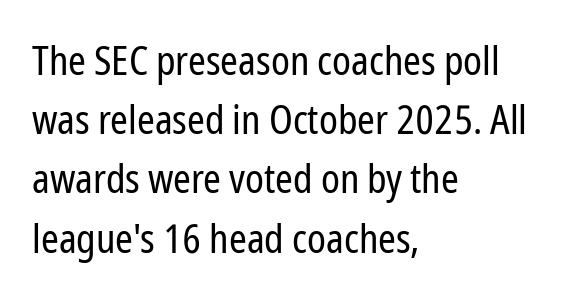
Q: Is the text bold? A: No.
Q: Is the text italic (slanted)? A: No, it is upright.
Q: Is the typeface a serif or a sans-serif typeface? A: Sans-serif.
Q: Is the text underlined? A: No.
Q: How is the paragraph aligned? A: Left-aligned.
Q: Is the spacing between letters normal or unusually wide? A: Normal.
Q: Is the spacing between lines tight, normal or loose? A: Normal.
Q: Width (condensed, normal, or wide)? A: Condensed.
Q: Stroke contrast? A: Low.
Q: x-height? A: Medium.
Q: Monospaced? A: No.
